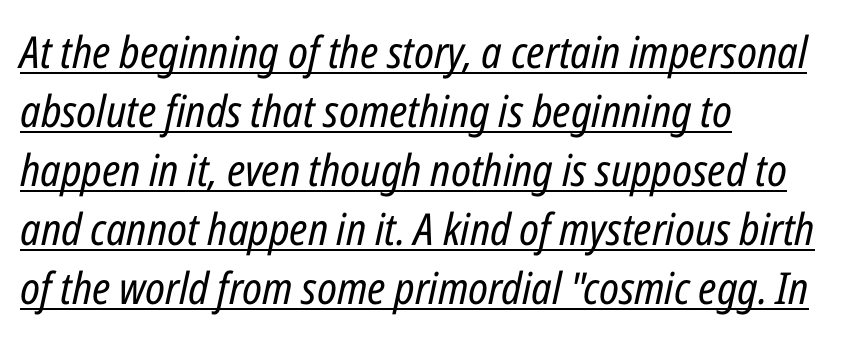
{"italic": "yes", "lean": "right", "slant_degrees": 12, "bold": "no", "weight": "regular", "width": "condensed", "stroke_contrast": "low", "x_height": "medium", "monospaced": "no", "underline": "yes", "align": "left", "line_spacing": "normal", "line_spacing_ratio": 1.34, "letter_spacing": "normal", "letter_spacing_em": 0.0, "glyph_px": 44}
